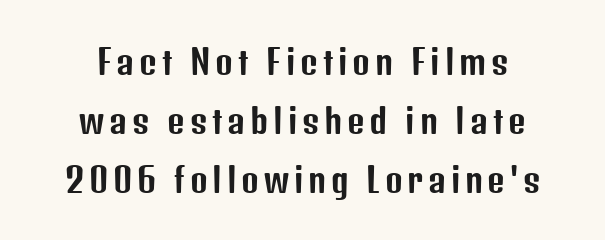
The image shows 34 px condensed sans-serif type, upright; set centered, line spacing 1.73x, not underlined; low stroke contrast and a medium x-height.
